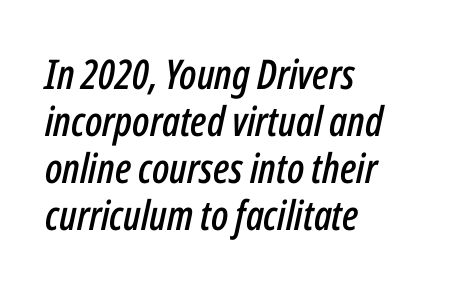
The compositor pushed each line to the left boundary. Slant detected: the letters are inclined. The tracking reads as untouched default to a designer's eye. Proportional: the letters do not fall into vertical columns. The glyphs are unaccompanied by any horizontal stroke below them. Compared with typical paragraphs, the rows here are closer together.
